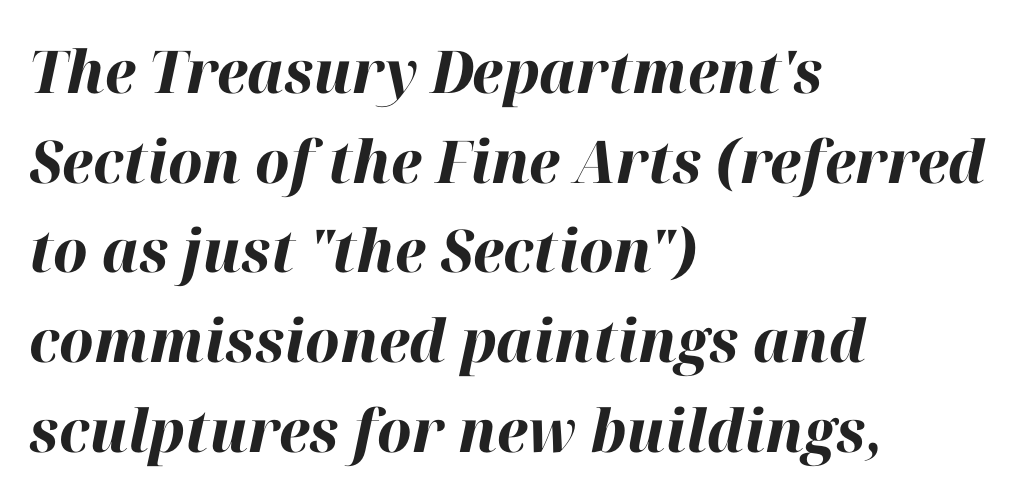
The image shows 59 px bold type, italic (leaning right); set left-aligned, normal line spacing (1.52x), normal letter spacing, not underlined; high stroke contrast and a medium x-height.
